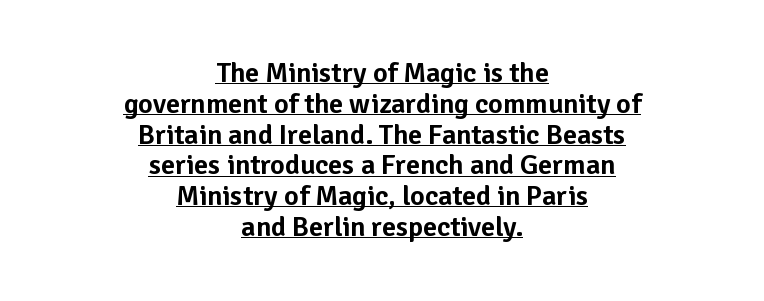
{"serif": "no", "italic": "no", "width": "normal", "stroke_contrast": "low", "x_height": "medium", "monospaced": "no", "underline": "yes", "align": "center", "line_spacing": "tight", "line_spacing_ratio": 1.1, "letter_spacing": "normal", "letter_spacing_em": 0.0, "glyph_px": 28}
